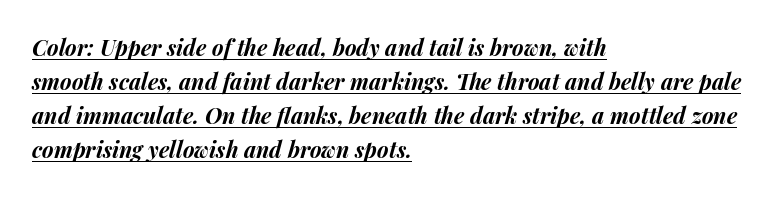
The leading is moderate, giving the passage an even texture. Students, this is bold: see how much ink each stroke carries. You can see a thin bar hugging the bottom of the glyphs. The passage shown leans; its letterforms are oblique. Layout note: lines flush left. Words appear dense and cohesive because spacing is normal.
